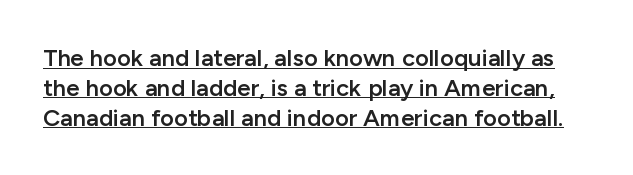
The image shows 24 px text type, upright; set line spacing 1.24x, normal letter spacing, underlined.
